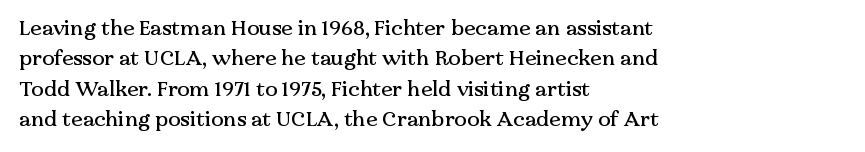
Q: Is the text italic (slanted)? A: No, it is upright.
Q: Is the text underlined? A: No.
Q: How is the paragraph aligned? A: Left-aligned.
Q: Is the spacing between letters normal or unusually wide? A: Normal.
Q: Is the spacing between lines tight, normal or loose? A: Normal.
